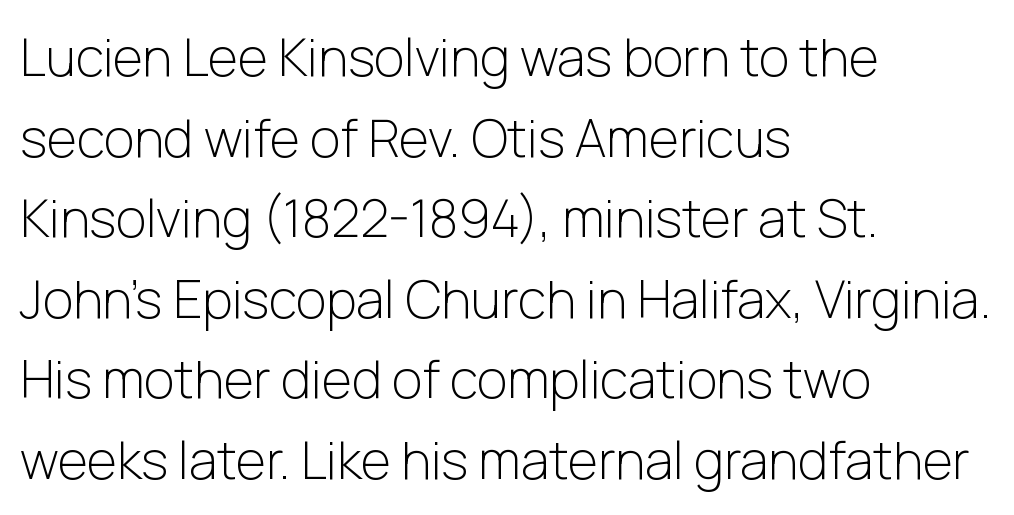
Q: Is the text bold? A: No.
Q: Is the text italic (slanted)? A: No, it is upright.
Q: Is the typeface a serif or a sans-serif typeface? A: Sans-serif.
Q: Is the text underlined? A: No.
Q: How is the paragraph aligned? A: Left-aligned.
Q: Is the spacing between letters normal or unusually wide? A: Normal.
Q: Is the spacing between lines tight, normal or loose? A: Normal.
Q: Width (condensed, normal, or wide)? A: Normal.
Q: Stroke contrast? A: Low.
Q: x-height? A: Medium.
Q: Monospaced? A: No.
